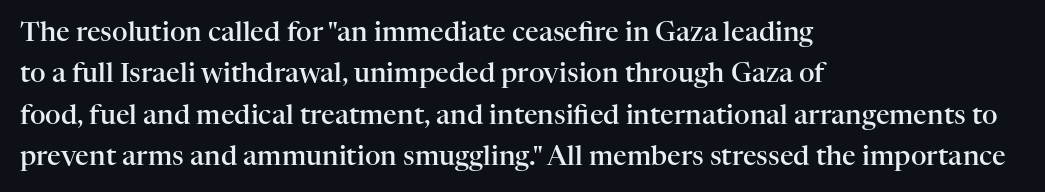
Q: Is the text bold? A: Semi-bold.
Q: Is the text italic (slanted)? A: No, it is upright.
Q: Is the text underlined? A: No.
Q: How is the paragraph aligned? A: Left-aligned.
Q: Is the spacing between letters normal or unusually wide? A: Normal.
Q: Is the spacing between lines tight, normal or loose? A: Normal.
